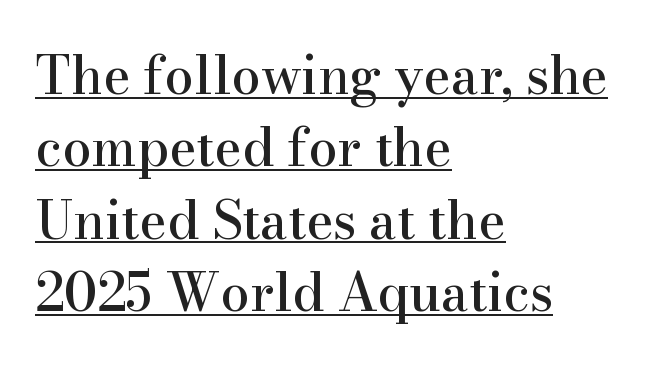
{"serif": "yes", "italic": "no", "width": "normal", "stroke_contrast": "high", "x_height": "small", "monospaced": "no", "underline": "yes", "align": "left", "line_spacing": "normal", "line_spacing_ratio": 1.39, "letter_spacing": "normal", "letter_spacing_em": 0.0, "glyph_px": 52}
